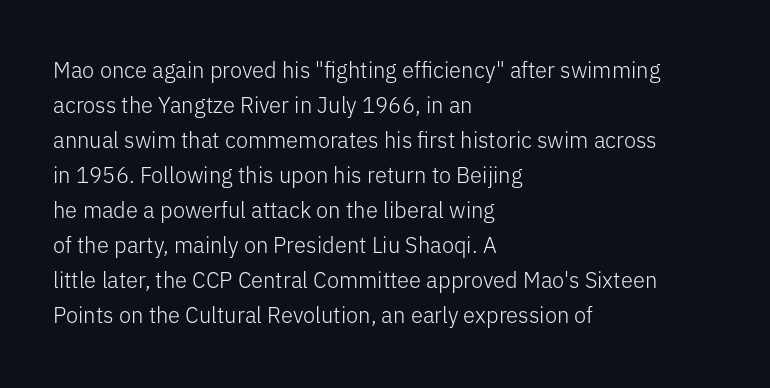
The image shows 22 px text type, upright; set left-aligned, normal line spacing (1.59x), normal letter spacing, not underlined.
